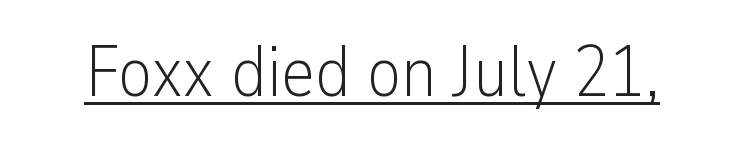
The image shows 72 px light, condensed sans-serif type, upright; set normal letter spacing, underlined; low stroke contrast and a medium x-height.
